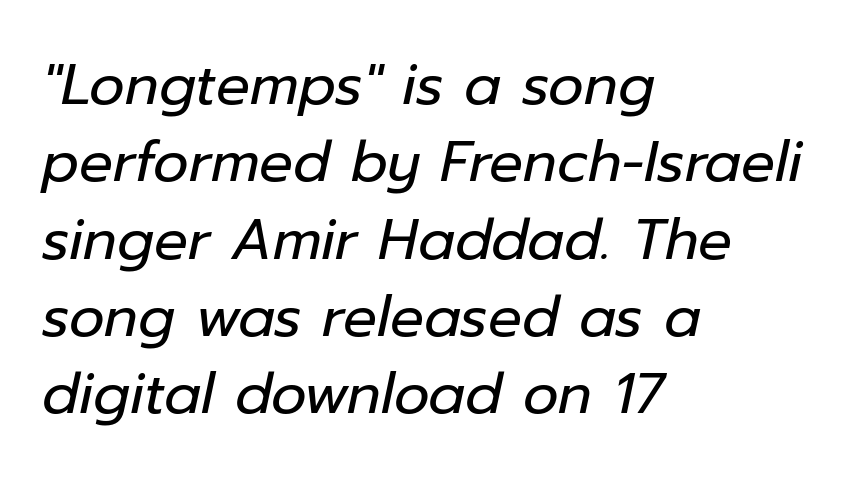
Q: Is the text bold? A: No.
Q: Is the text italic (slanted)? A: Yes, it leans right by about 12 degrees.
Q: Is the text underlined? A: No.
Q: How is the paragraph aligned? A: Left-aligned.
Q: Is the spacing between letters normal or unusually wide? A: Normal.
Q: Is the spacing between lines tight, normal or loose? A: Normal.
Q: Width (condensed, normal, or wide)? A: Normal.
Q: Stroke contrast? A: Low.
Q: x-height? A: Medium.
Q: Monospaced? A: No.
